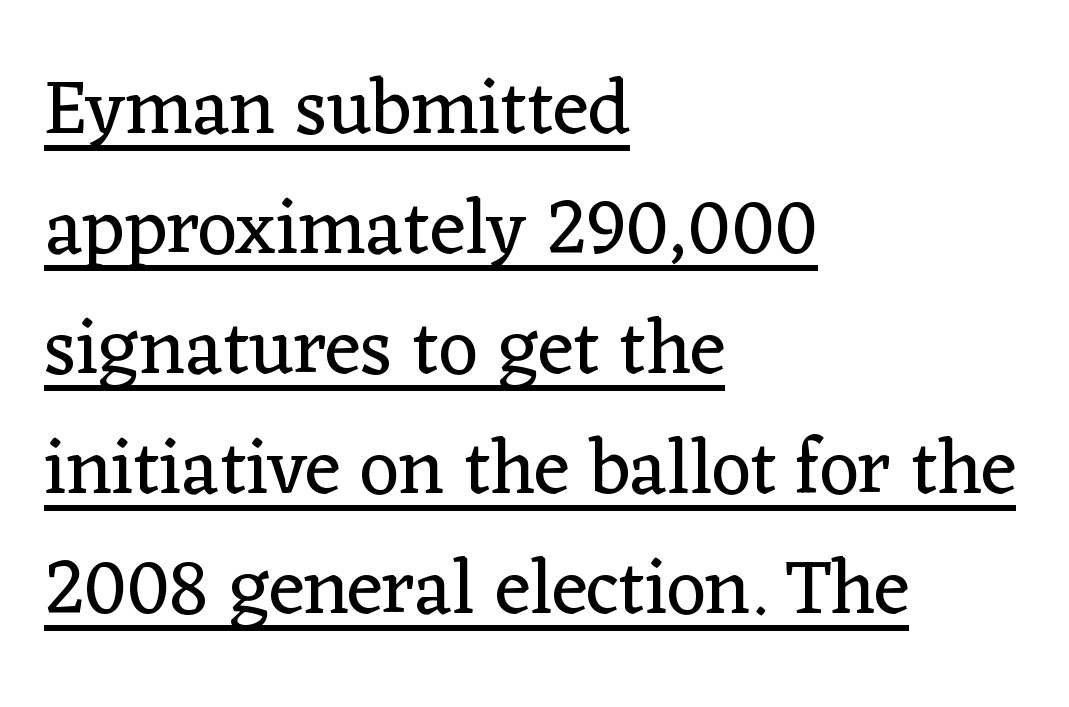
{"serif": "yes", "italic": "no", "bold": "no", "weight": "regular", "width": "normal", "stroke_contrast": "low", "x_height": "medium", "monospaced": "no", "underline": "yes", "align": "left", "line_spacing": "normal", "line_spacing_ratio": 1.56, "letter_spacing": "normal", "letter_spacing_em": 0.0, "glyph_px": 77}
